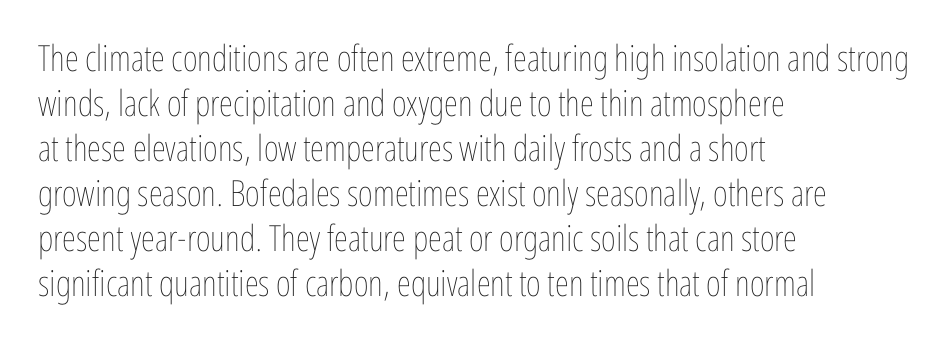
{"italic": "no", "bold": "no", "weight": "thin", "width": "condensed", "stroke_contrast": "low", "x_height": "medium", "monospaced": "no", "underline": "no", "align": "left", "line_spacing": "normal", "line_spacing_ratio": 1.25, "letter_spacing": "normal", "letter_spacing_em": 0.0, "glyph_px": 36}
